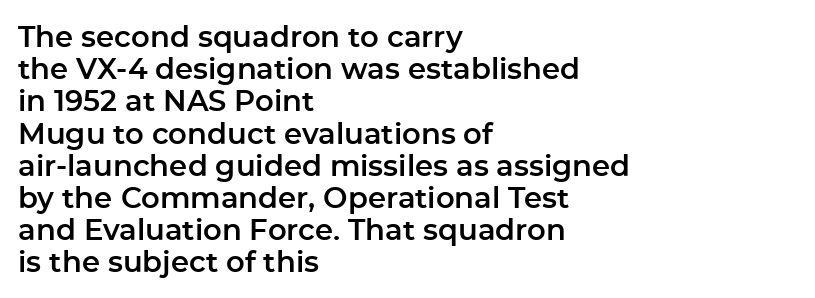
The image shows 29 px sans-serif type, upright; set left-aligned, tight line spacing (1.11x), normal letter spacing, not underlined; low stroke contrast and a medium x-height.
